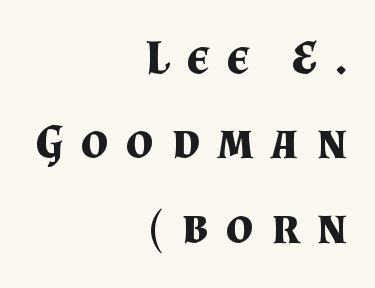
{"serif": "yes", "italic": "no", "bold": "yes", "weight": "bold", "width": "normal", "stroke_contrast": "medium", "x_height": "small", "monospaced": "no", "underline": "no", "align": "right", "line_spacing_ratio": 1.76, "letter_spacing": "wide", "letter_spacing_em": 0.36, "glyph_px": 48}
